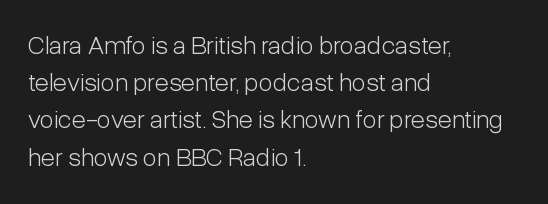
Q: Is the text bold? A: No.
Q: Is the text italic (slanted)? A: No, it is upright.
Q: Is the text underlined? A: No.
Q: How is the paragraph aligned? A: Left-aligned.
Q: Is the spacing between letters normal or unusually wide? A: Normal.
Q: Is the spacing between lines tight, normal or loose? A: Normal.
